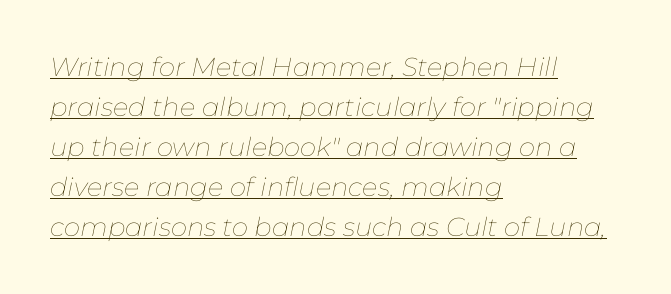
The characters are drawn with everyday or finer stroke widths. Summary of vertical rhythm: regular, with standard interline spacing. The paragraph shown leans on its left margin. This sample carries an underscore along the baseline area. In terms of posture, this sample is oblique.
